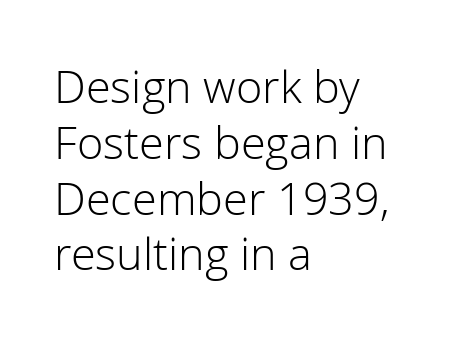
The image shows 45 px light sans-serif type, upright; set left-aligned, line spacing 1.24x, normal letter spacing, not underlined; low stroke contrast and a medium x-height.
